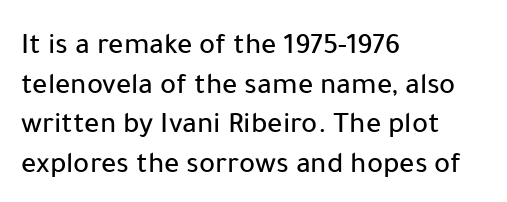
The image shows 30 px sans-serif type, upright; set left-aligned, normal line spacing (1.32x), normal letter spacing, not underlined; low stroke contrast and a medium x-height.
